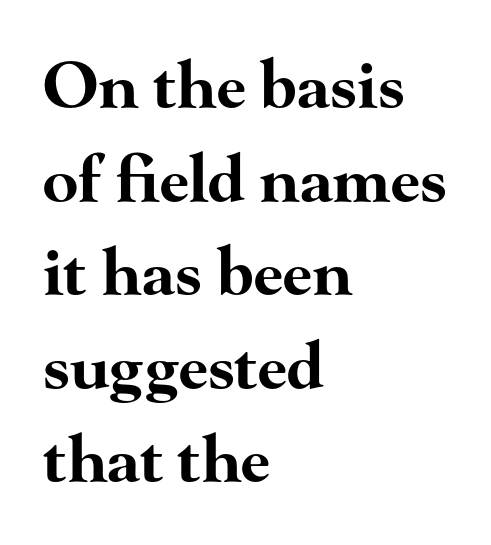
The image shows 65 px bold, wide serif type, upright; set left-aligned, normal line spacing (1.44x), normal letter spacing, not underlined; high stroke contrast and a small x-height.
